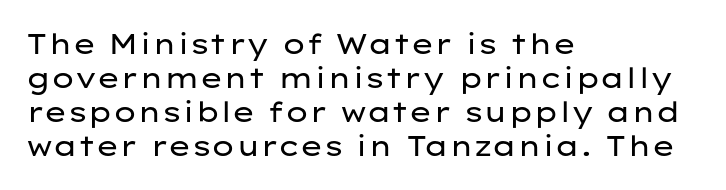
Q: Is the text bold? A: No.
Q: Is the text italic (slanted)? A: No, it is upright.
Q: Is the typeface a serif or a sans-serif typeface? A: Sans-serif.
Q: Is the text underlined? A: No.
Q: How is the paragraph aligned? A: Left-aligned.
Q: Is the spacing between letters normal or unusually wide? A: Normal.
Q: Width (condensed, normal, or wide)? A: Wide.
Q: Stroke contrast? A: Low.
Q: x-height? A: Medium.
Q: Monospaced? A: No.
